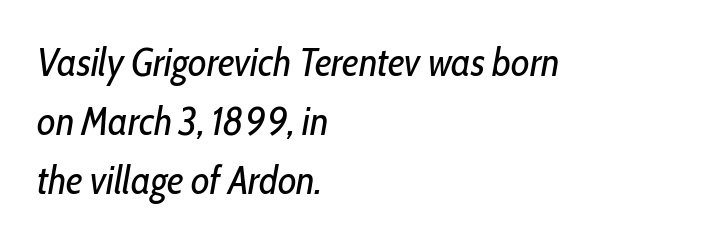
Q: Is the text bold? A: No.
Q: Is the text italic (slanted)? A: Yes, it leans right by about 10 degrees.
Q: Is the text underlined? A: No.
Q: How is the paragraph aligned? A: Left-aligned.
Q: Is the spacing between letters normal or unusually wide? A: Normal.
Q: Is the spacing between lines tight, normal or loose? A: Normal.
Q: Width (condensed, normal, or wide)? A: Condensed.
Q: Stroke contrast? A: Low.
Q: x-height? A: Medium.
Q: Monospaced? A: No.
